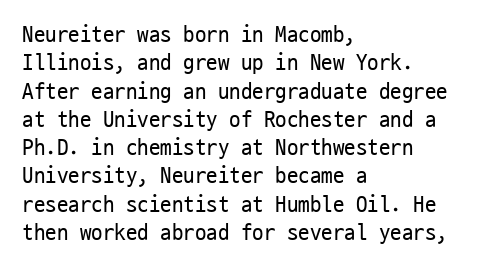
Q: Is the text bold? A: No.
Q: Is the text italic (slanted)? A: No, it is upright.
Q: Is the text underlined? A: No.
Q: How is the paragraph aligned? A: Left-aligned.
Q: Is the spacing between letters normal or unusually wide? A: Normal.
